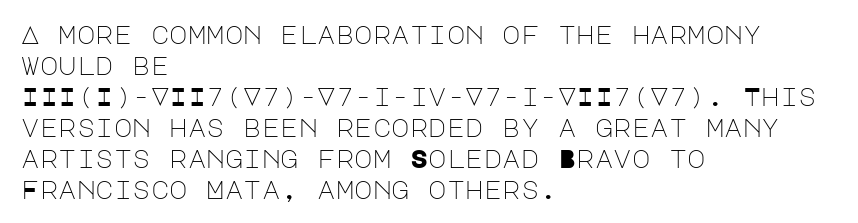
The image shows 25 px text type, upright; set left-aligned, line spacing 1.24x, normal letter spacing, not underlined.
